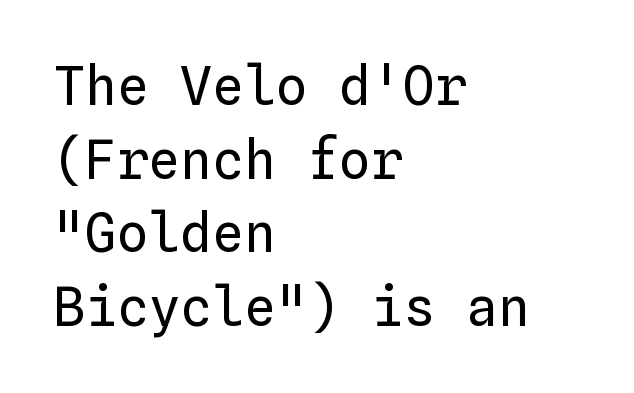
{"italic": "no", "bold": "no", "weight": "regular", "width": "normal", "stroke_contrast": "low", "x_height": "medium", "monospaced": "yes", "underline": "no", "align": "left", "line_spacing": "normal", "line_spacing_ratio": 1.39, "letter_spacing": "normal", "letter_spacing_em": 0.0, "glyph_px": 53}
